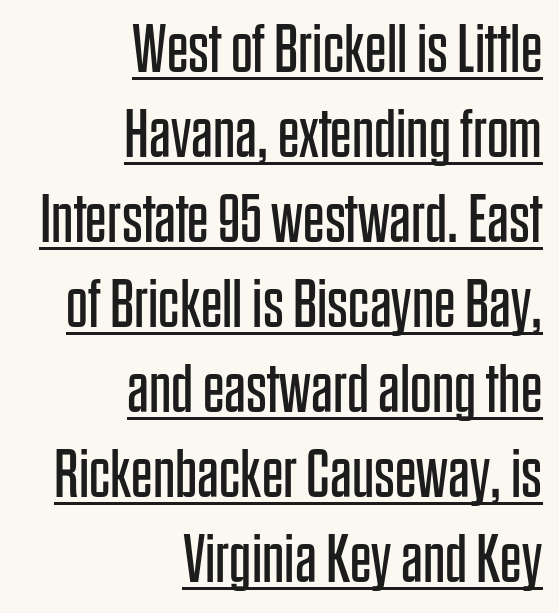
{"serif": "no", "italic": "no", "bold": "no", "weight": "regular", "width": "condensed", "stroke_contrast": "low", "x_height": "large", "monospaced": "no", "underline": "yes", "align": "right", "line_spacing": "normal", "line_spacing_ratio": 1.25, "letter_spacing": "normal", "letter_spacing_em": 0.0, "glyph_px": 68}
